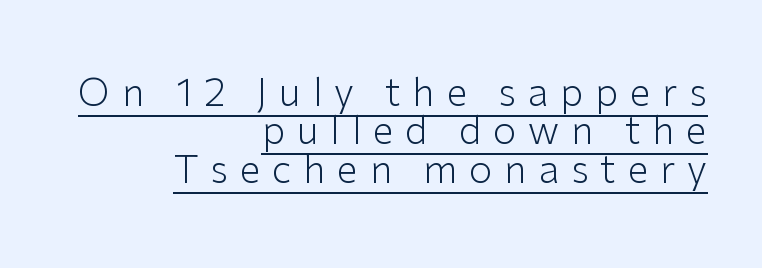
The passage shown has open, widely tracked lettering throughout. A quiet, ordinary-to-light weight characterises the typeface. The paragraph shown leans on its right margin. Think of a printed novel: that variable character pitch is what you see here.
